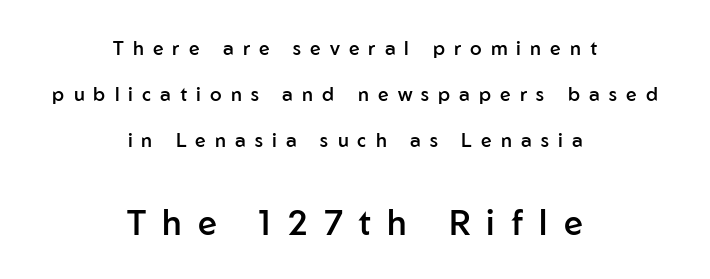
The face used here appears at its bigger size in the lower chunk. Observe the wide spacing: letters keep a clear distance from each other. This is roman type, the default non-slanted kind. The string is rendered with underlining switched off. Both edges are ragged and mirror each other, which tells us the setting is centered. This sample trades compactness for vertical openness between lines.
